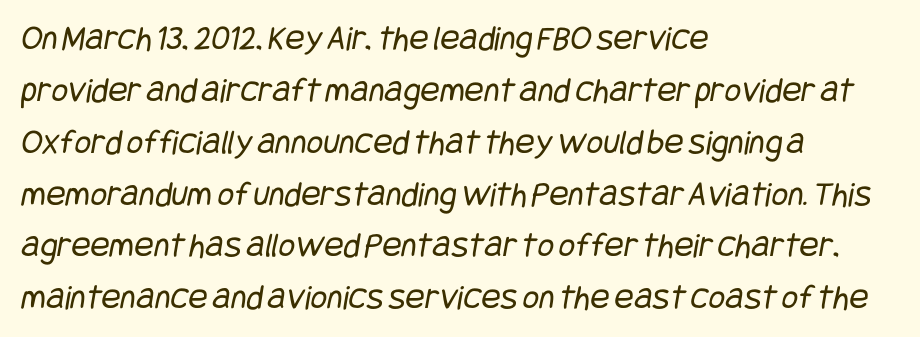
{"serif": "no", "bold": "no", "weight": "regular", "width": "condensed", "stroke_contrast": "low", "x_height": "large", "underline": "no", "align": "left", "line_spacing": "normal", "line_spacing_ratio": 1.44, "letter_spacing": "normal", "letter_spacing_em": 0.0, "glyph_px": 36}
